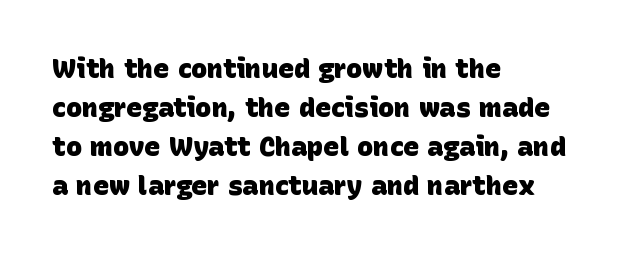
{"bold": "yes", "underline": "no", "align": "left", "line_spacing": "normal", "line_spacing_ratio": 1.44, "letter_spacing": "normal", "letter_spacing_em": 0.0, "glyph_px": 27}
